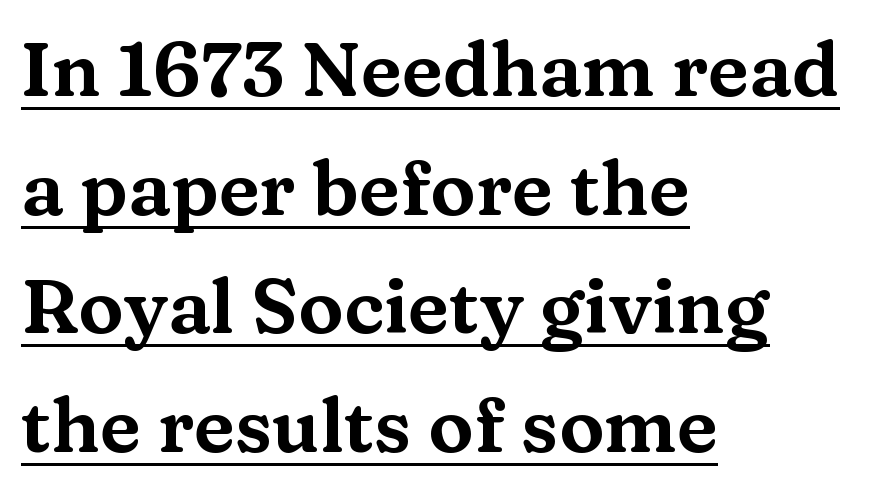
If you measured baseline to baseline, you'd find a middling distance. Underline: present. Examine the stroke ends and you'll spot serifs. A typesetter would call this zero additional tracking.
